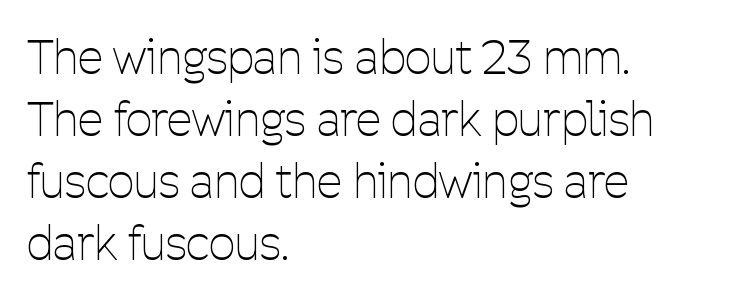
The type family on display is of the sans-serif kind. The rendering keeps characters at their native spacing. A typesetter would call this proportional, since set widths differ per character. No heavy texture on the line: the type isn't bold. The setting favours the left margin, as ordinary paragraphs usually do. The words here are not underlined.
